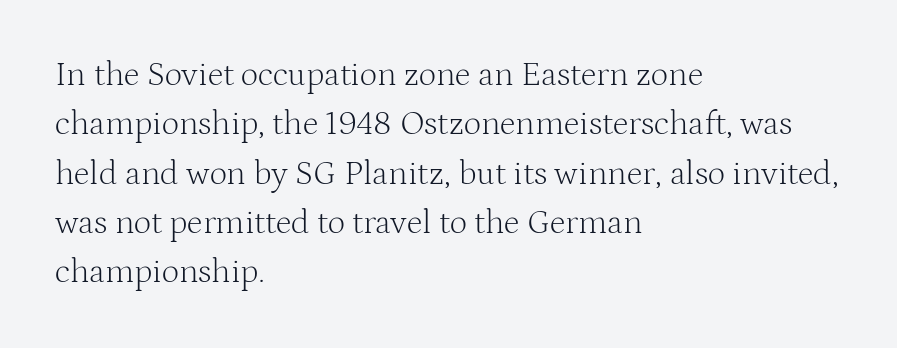
The image shows 34 px light serif type, upright; set left-aligned, normal line spacing (1.45x), normal letter spacing, not underlined; medium stroke contrast and a medium x-height.
